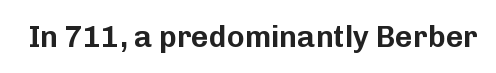
The image shows 30 px sans-serif type, upright; set normal letter spacing, not underlined; low stroke contrast and a medium x-height.
